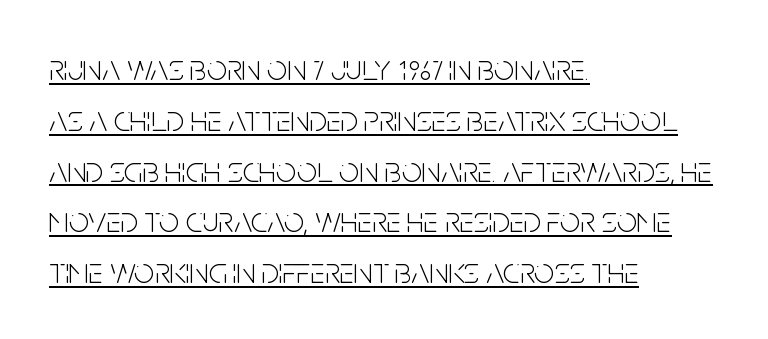
The image shows 36 px light, condensed sans-serif type, upright; set left-aligned, normal line spacing (1.41x), normal letter spacing, underlined; low stroke contrast and a large x-height.
